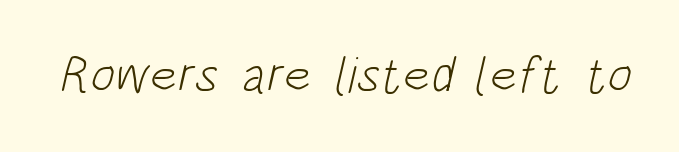
Q: Is the text bold? A: No.
Q: Is the typeface a serif or a sans-serif typeface? A: Sans-serif.
Q: Is the text underlined? A: No.
Q: Is the spacing between letters normal or unusually wide? A: Normal.
Q: Width (condensed, normal, or wide)? A: Condensed.
Q: Stroke contrast? A: Low.
Q: x-height? A: Large.
Q: Monospaced? A: No.
